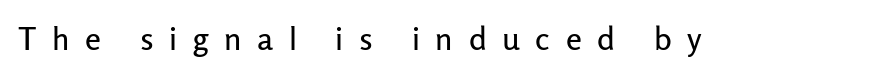
Q: Is the text italic (slanted)? A: No, it is upright.
Q: Is the typeface a serif or a sans-serif typeface? A: Sans-serif.
Q: Is the text underlined? A: No.
Q: Is the spacing between letters normal or unusually wide? A: Unusually wide.
Q: Width (condensed, normal, or wide)? A: Normal.
Q: Stroke contrast? A: Low.
Q: x-height? A: Medium.
Q: Monospaced? A: No.
